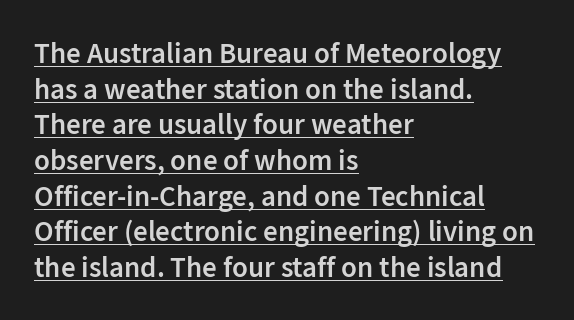
The image shows 29 px semibold sans-serif type, upright; set left-aligned, line spacing 1.23x, normal letter spacing, underlined; low stroke contrast and a medium x-height.
